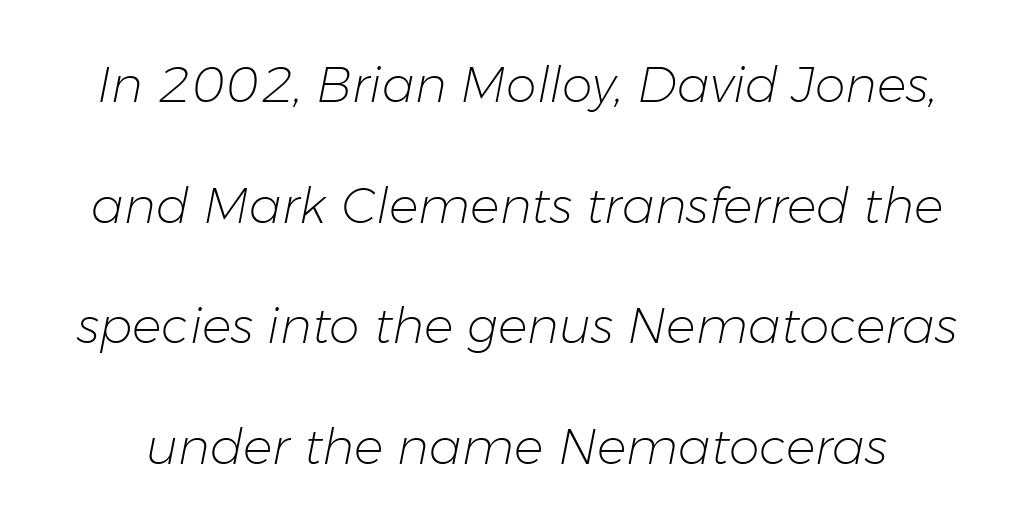
Q: Is the text bold? A: No.
Q: Is the text italic (slanted)? A: Yes, it leans right by about 11 degrees.
Q: Is the text underlined? A: No.
Q: Is the spacing between letters normal or unusually wide? A: Normal.
Q: Is the spacing between lines tight, normal or loose? A: Loose.
Q: Width (condensed, normal, or wide)? A: Normal.
Q: Stroke contrast? A: Low.
Q: x-height? A: Medium.
Q: Monospaced? A: No.
